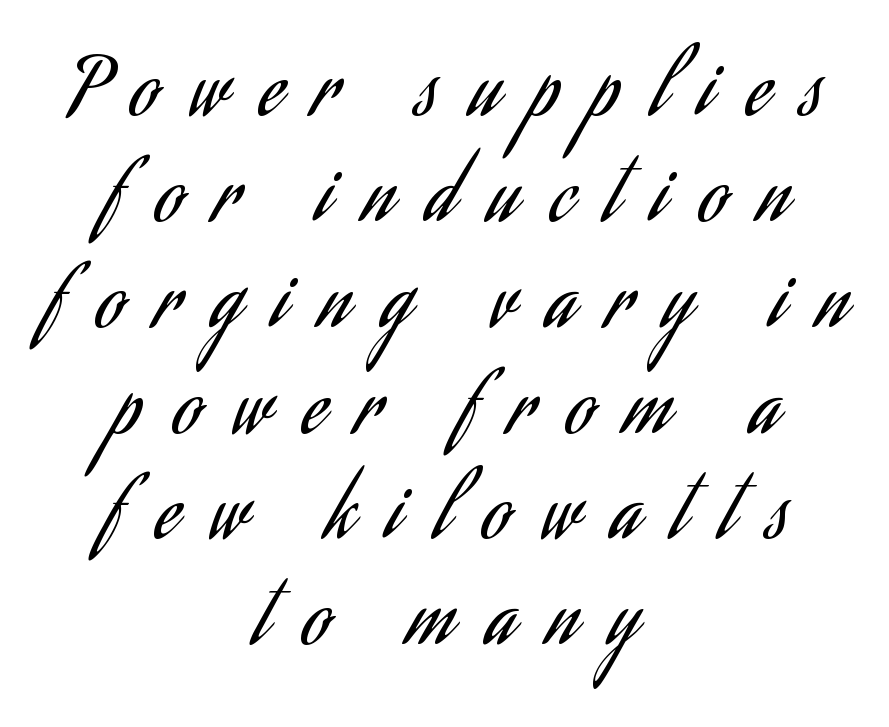
Q: Is the text bold? A: No.
Q: Is the text italic (slanted)? A: Yes.
Q: Is the typeface a serif or a sans-serif typeface? A: Sans-serif.
Q: Is the text underlined? A: No.
Q: How is the paragraph aligned? A: Centered.
Q: Is the spacing between letters normal or unusually wide? A: Unusually wide.
Q: Is the spacing between lines tight, normal or loose? A: Normal.
Q: Width (condensed, normal, or wide)? A: Condensed.
Q: Stroke contrast? A: Low.
Q: x-height? A: Small.
Q: Monospaced? A: No.
